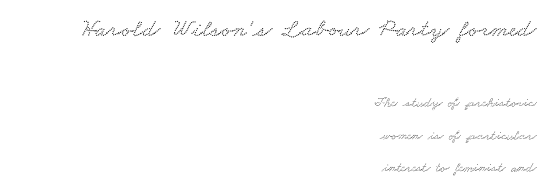
The image shows 25 px text type; set right-aligned, loose line spacing (2.33x), normal letter spacing, not underlined; the first (top) block is 1.79x larger.
